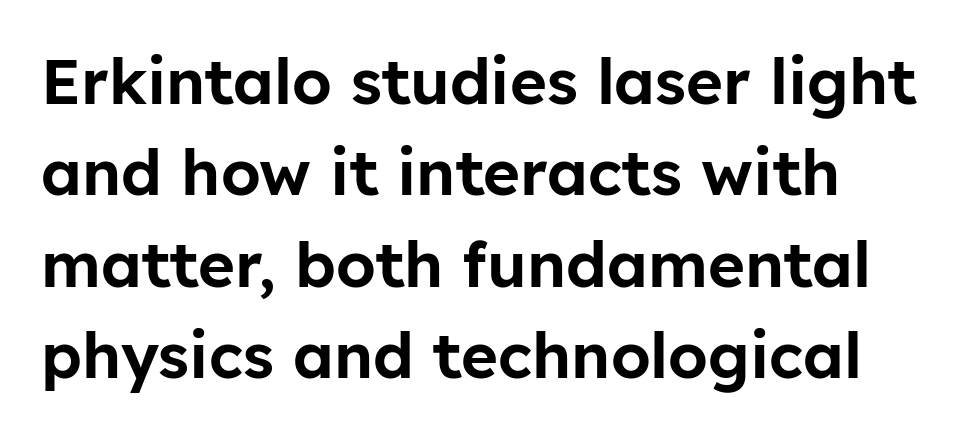
Q: Is the text italic (slanted)? A: No, it is upright.
Q: Is the typeface a serif or a sans-serif typeface? A: Sans-serif.
Q: Is the text underlined? A: No.
Q: How is the paragraph aligned? A: Left-aligned.
Q: Is the spacing between letters normal or unusually wide? A: Normal.
Q: Is the spacing between lines tight, normal or loose? A: Normal.
Q: Width (condensed, normal, or wide)? A: Normal.
Q: Stroke contrast? A: Low.
Q: x-height? A: Medium.
Q: Monospaced? A: No.
